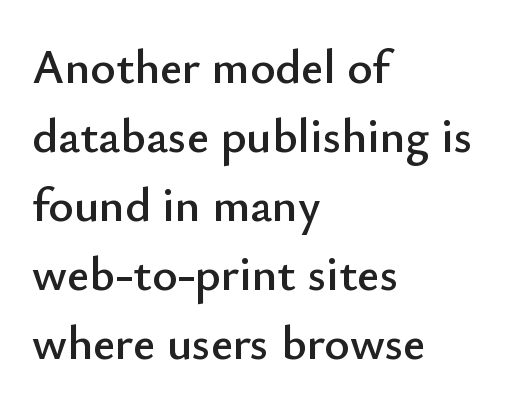
The image shows 48 px sans-serif type, upright; set left-aligned, normal line spacing (1.44x), normal letter spacing, not underlined; low stroke contrast and a small x-height.
